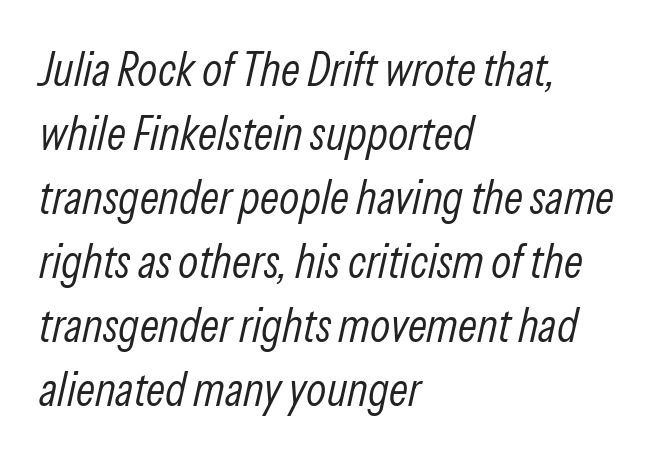
{"italic": "yes", "lean": "right", "slant_degrees": 13, "bold": "no", "weight": "light", "width": "condensed", "stroke_contrast": "low", "x_height": "medium", "monospaced": "no", "underline": "no", "align": "left", "line_spacing": "normal", "line_spacing_ratio": 1.36, "letter_spacing": "normal", "letter_spacing_em": 0.0, "glyph_px": 47}
